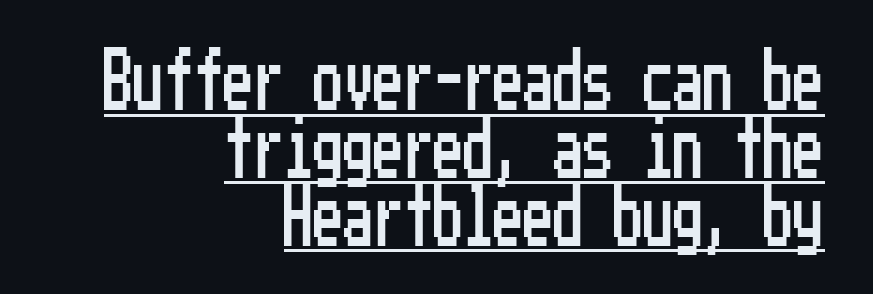
Q: Is the text italic (slanted)? A: No, it is upright.
Q: Is the typeface a serif or a sans-serif typeface? A: Sans-serif.
Q: Is the text underlined? A: Yes.
Q: How is the paragraph aligned? A: Right-aligned.
Q: Is the spacing between letters normal or unusually wide? A: Normal.
Q: Is the spacing between lines tight, normal or loose? A: Tight.
Q: Width (condensed, normal, or wide)? A: Condensed.
Q: Stroke contrast? A: Low.
Q: x-height? A: Medium.
